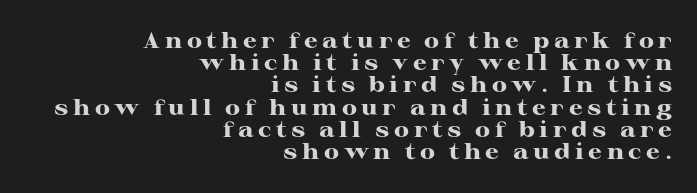
{"italic": "no", "bold": "yes", "underline": "no", "align": "right", "line_spacing": "tight", "line_spacing_ratio": 1.01, "letter_spacing": "wide", "letter_spacing_em": 0.21, "glyph_px": 22}
